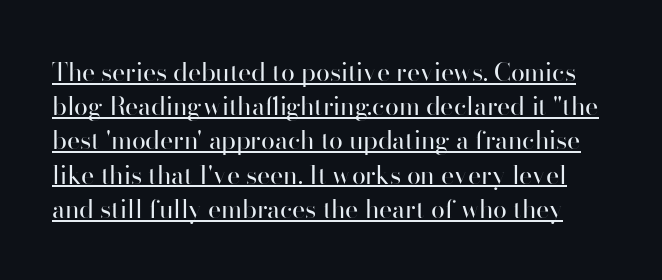
{"italic": "no", "bold": "no", "underline": "yes", "line_spacing": "normal", "line_spacing_ratio": 1.37, "letter_spacing": "normal", "letter_spacing_em": 0.0, "glyph_px": 25}
